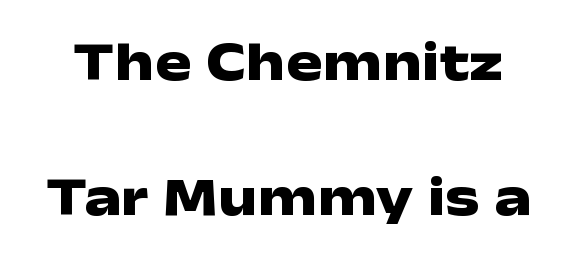
The image shows 55 px heavy, wide sans-serif type, upright; set loose line spacing (2.46x), normal letter spacing, not underlined; low stroke contrast and a medium x-height.
